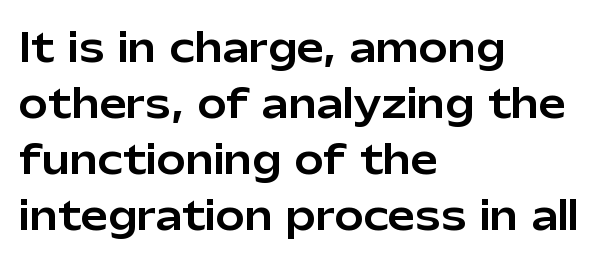
The image shows 39 px sans-serif type, upright; set left-aligned, normal line spacing (1.44x), normal letter spacing, not underlined; low stroke contrast and a medium x-height.
